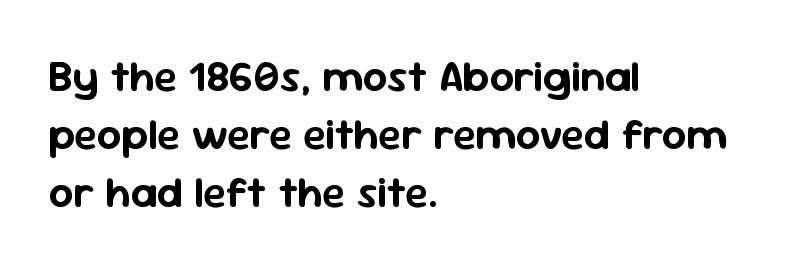
Q: Is the text italic (slanted)? A: No, it is upright.
Q: Is the typeface a serif or a sans-serif typeface? A: Sans-serif.
Q: Is the text underlined? A: No.
Q: How is the paragraph aligned? A: Left-aligned.
Q: Is the spacing between letters normal or unusually wide? A: Normal.
Q: Is the spacing between lines tight, normal or loose? A: Normal.
Q: Width (condensed, normal, or wide)? A: Normal.
Q: Stroke contrast? A: Low.
Q: x-height? A: Medium.
Q: Monospaced? A: No.
